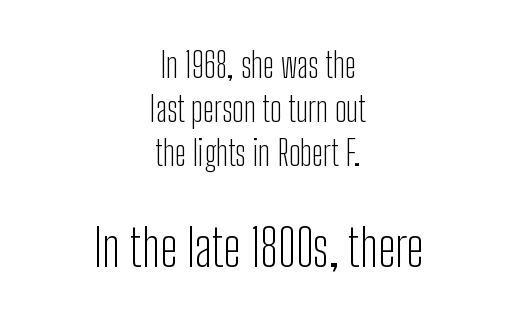
The image shows 51 px light, condensed sans-serif type, upright; set centered, normal line spacing (1.29x), normal letter spacing, not underlined; the second (bottom) block is 1.5x larger; low stroke contrast and a medium x-height.
